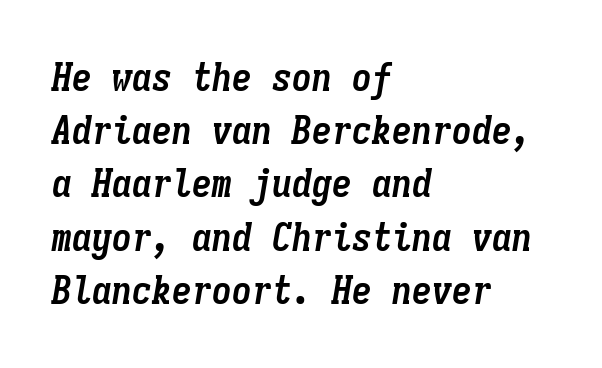
Q: Is the text bold? A: Yes.
Q: Is the text italic (slanted)? A: Yes, it leans right by about 9 degrees.
Q: Is the text underlined? A: No.
Q: How is the paragraph aligned? A: Left-aligned.
Q: Is the spacing between letters normal or unusually wide? A: Normal.
Q: Is the spacing between lines tight, normal or loose? A: Normal.
Q: Width (condensed, normal, or wide)? A: Condensed.
Q: Stroke contrast? A: Low.
Q: x-height? A: Medium.
Q: Monospaced? A: Yes.
